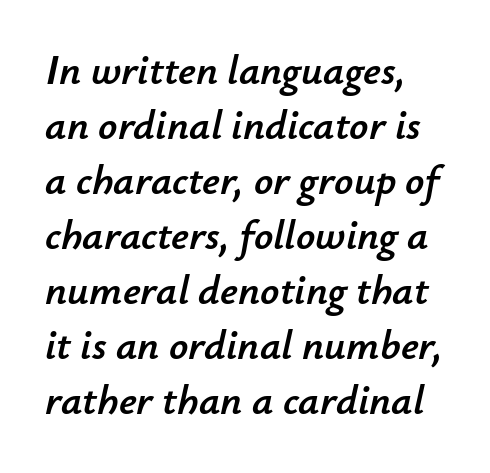
{"italic": "yes", "lean": "right", "slant_degrees": 12, "width": "normal", "stroke_contrast": "low", "x_height": "small", "monospaced": "no", "underline": "no", "line_spacing": "normal", "line_spacing_ratio": 1.31, "letter_spacing": "normal", "letter_spacing_em": 0.0, "glyph_px": 42}
